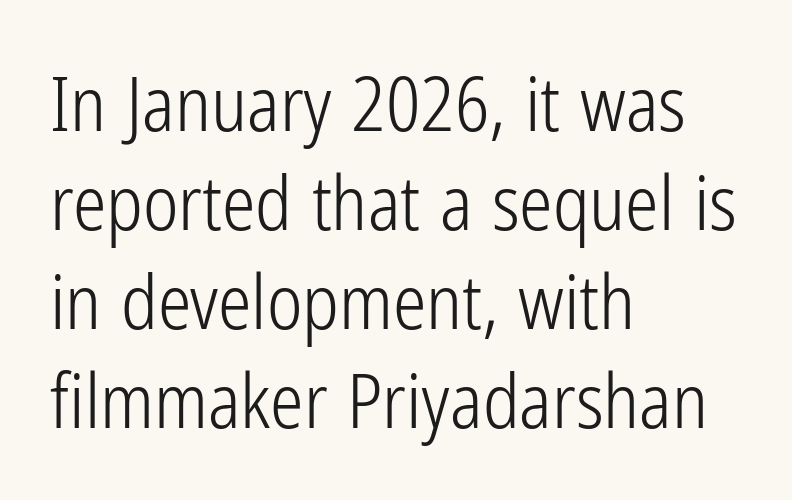
{"serif": "no", "italic": "no", "bold": "no", "weight": "light", "width": "condensed", "stroke_contrast": "low", "x_height": "medium", "monospaced": "no", "underline": "no", "align": "left", "line_spacing": "normal", "line_spacing_ratio": 1.32, "letter_spacing": "normal", "letter_spacing_em": 0.0, "glyph_px": 75}
